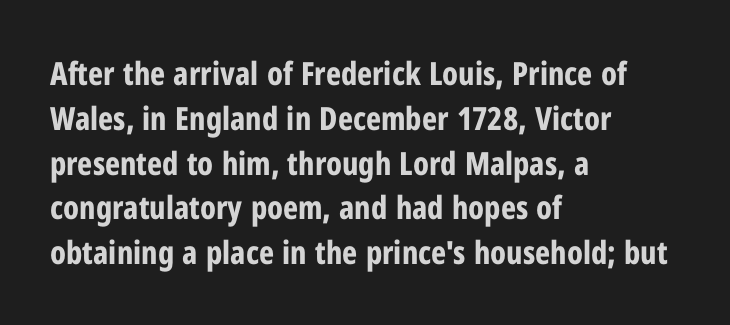
Do the characters align in a grid? No, the font is proportional. Visually the block forms a straight wall on the left and a jagged coastline on the right. Look at the tracking — it's just the regular setting, nothing added. A bare baseline throughout the passage. Horizontal bands of white between lines are of average thickness. Students, this is bold: see how much ink each stroke carries.
